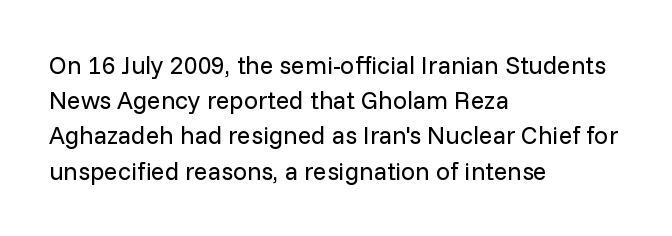
Weight: not bold — regular or lighter. Summary of vertical rhythm: regular, with standard interline spacing. Italic? Not at all — the glyphs are vertical. Words appear dense and cohesive because spacing is normal. Glance below the letters and you will spot only blank space.
